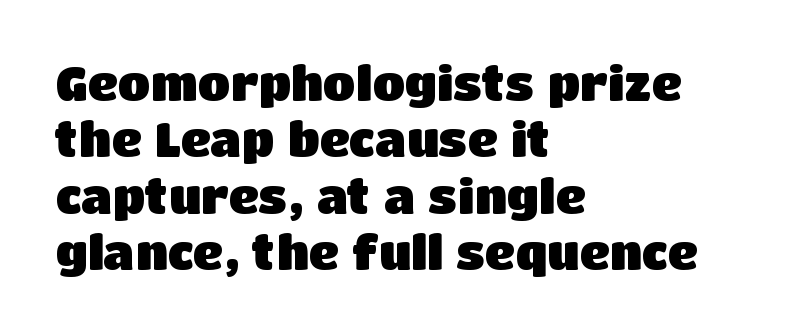
Q: Is the text bold? A: Yes.
Q: Is the text italic (slanted)? A: No, it is upright.
Q: Is the typeface a serif or a sans-serif typeface? A: Sans-serif.
Q: Is the text underlined? A: No.
Q: How is the paragraph aligned? A: Left-aligned.
Q: Is the spacing between letters normal or unusually wide? A: Normal.
Q: Width (condensed, normal, or wide)? A: Normal.
Q: Stroke contrast? A: Low.
Q: x-height? A: Large.
Q: Monospaced? A: No.
